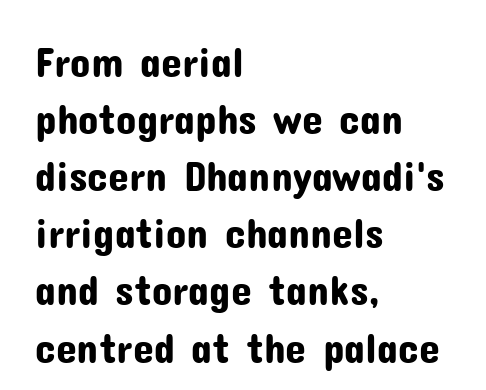
Compared with typical paragraphs, the rows here are spaced about the same. The letters carry no serifs — their stems end cleanly without finishing strokes. Spacing verdict: proportional, widths tailored to each character. The letters stand straight up with perfectly vertical stems. Letter spacing: default. The area under the type is left untouched.
